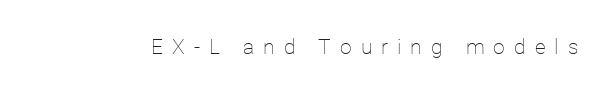
The image shows 21 px text type, upright; set unusually wide letter spacing (+0.43 em), not underlined.
